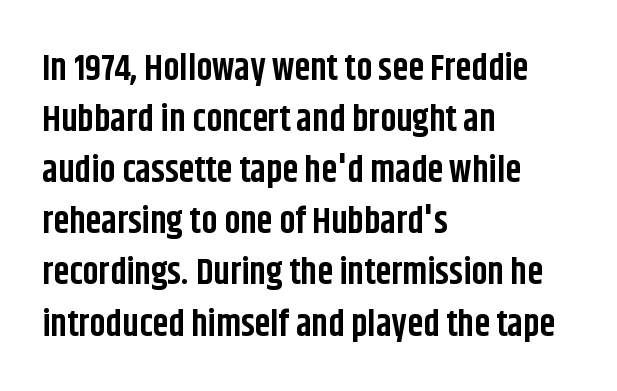
Notice how the stems are strictly vertical — no italics here. Each letter's strokes conclude bluntly, with no projecting serifs. Proportional: the letters do not fall into vertical columns. Casual observation: everything's shoved over to the left. Does the leading feel generous? No, just average. How are the letters spaced? Ordinarily, with no added tracking.
